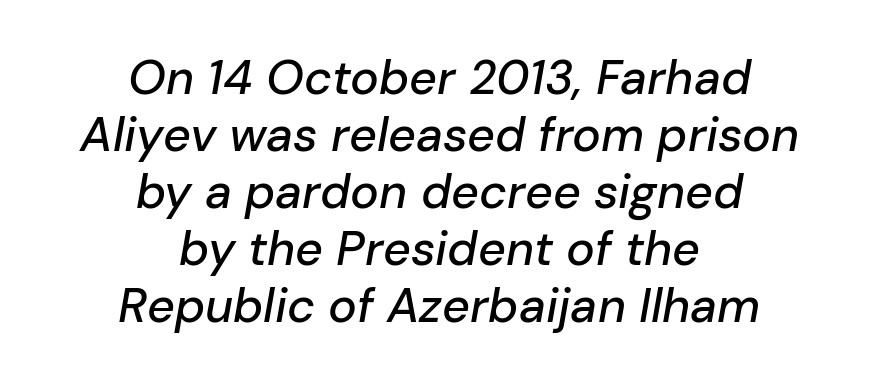
The image shows 48 px text type, italic (leaning right); set centered, line spacing 1.19x, normal letter spacing, not underlined; low stroke contrast and a medium x-height.
